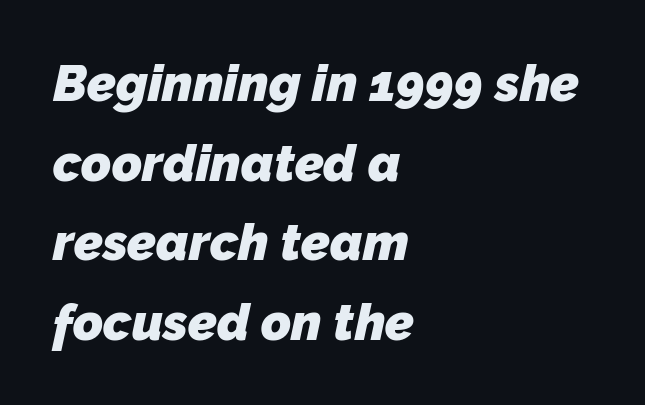
{"serif": "no", "bold": "yes", "weight": "heavy", "width": "normal", "stroke_contrast": "low", "x_height": "medium", "monospaced": "no", "underline": "no", "align": "left", "line_spacing": "normal", "line_spacing_ratio": 1.56, "letter_spacing": "normal", "letter_spacing_em": 0.0, "glyph_px": 51}
